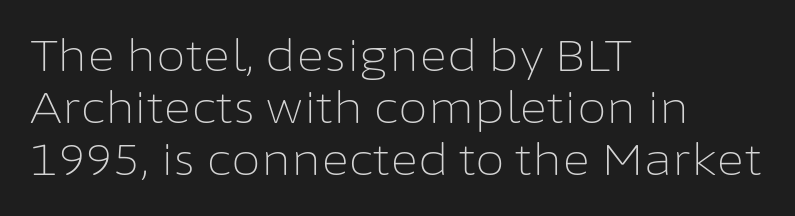
The image shows 43 px light sans-serif type, upright; set left-aligned, line spacing 1.21x, normal letter spacing, not underlined; low stroke contrast and a medium x-height.
